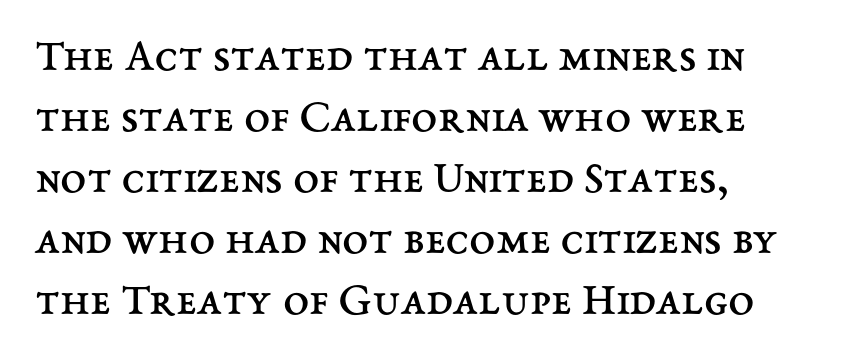
The image shows 47 px regular-weight type, upright; set left-aligned, normal line spacing (1.3x), normal letter spacing, not underlined; medium stroke contrast and a medium x-height.
